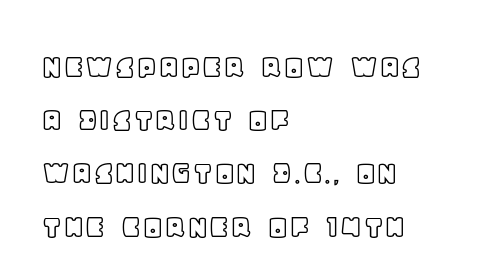
{"italic": "no", "width": "normal", "x_height": "large", "monospaced": "no", "underline": "no", "align": "left", "line_spacing": "normal", "line_spacing_ratio": 1.52, "letter_spacing": "normal", "letter_spacing_em": 0.0, "glyph_px": 35}
